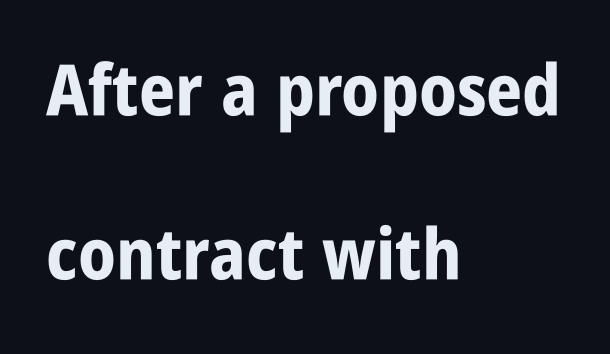
The image shows 71 px bold, condensed sans-serif type, upright; set left-aligned, loose line spacing (2.31x), normal letter spacing, not underlined; low stroke contrast and a large x-height.
